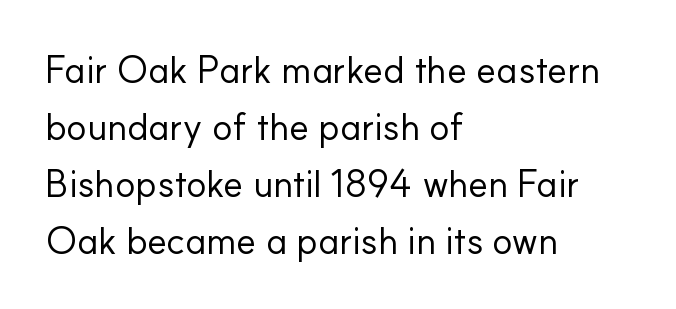
{"serif": "no", "italic": "no", "bold": "no", "weight": "regular", "width": "normal", "stroke_contrast": "low", "x_height": "small", "monospaced": "no", "underline": "no", "align": "left", "line_spacing": "normal", "line_spacing_ratio": 1.5, "letter_spacing": "normal", "letter_spacing_em": 0.0, "glyph_px": 38}
